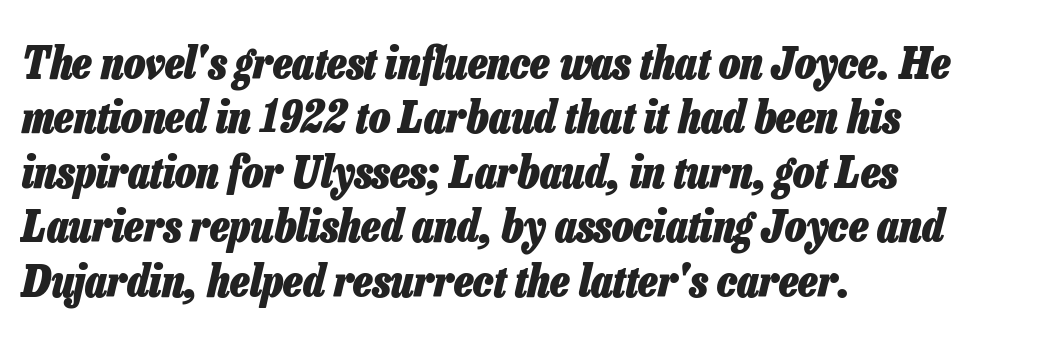
{"italic": "yes", "lean": "right", "slant_degrees": 13, "bold": "yes", "weight": "heavy", "width": "condensed", "stroke_contrast": "low", "x_height": "medium", "monospaced": "no", "underline": "no", "align": "left", "line_spacing_ratio": 1.21, "letter_spacing": "normal", "letter_spacing_em": 0.0, "glyph_px": 45}
